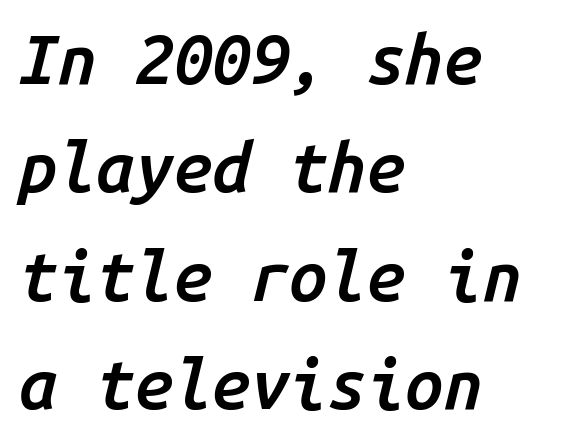
{"italic": "yes", "lean": "right", "slant_degrees": 14, "bold": "semi", "weight": "semibold", "width": "normal", "stroke_contrast": "low", "x_height": "medium", "monospaced": "yes", "underline": "no", "align": "left", "line_spacing": "normal", "line_spacing_ratio": 1.57, "letter_spacing": "normal", "letter_spacing_em": 0.0, "glyph_px": 69}
